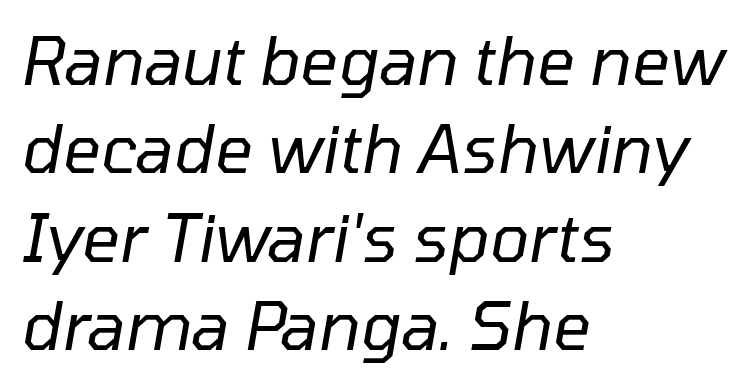
The image shows 66 px regular-weight type, italic (leaning right); set left-aligned, normal line spacing (1.34x), normal letter spacing, not underlined; low stroke contrast and a medium x-height.
